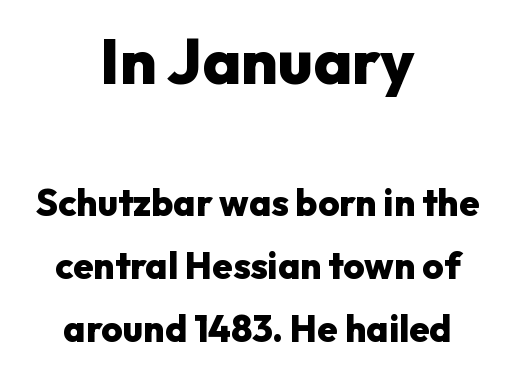
One glance says typical: line gaps are just what's usual. Descender tails drop into unmarked territory. Nobody touched the tracking dial on this one. A typesetter would call this proportional, since set widths differ per character. Heavy-handed strokes throughout: this text is bold. A student would notice the top passage is typeset larger than what follows.
